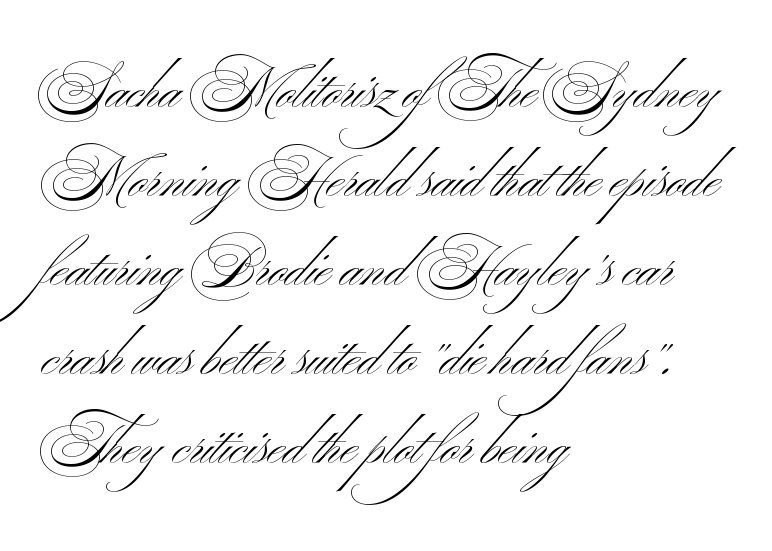
Q: Is the text bold? A: No.
Q: Is the typeface a serif or a sans-serif typeface? A: Sans-serif.
Q: Is the text underlined? A: No.
Q: How is the paragraph aligned? A: Left-aligned.
Q: Is the spacing between letters normal or unusually wide? A: Normal.
Q: Is the spacing between lines tight, normal or loose? A: Normal.
Q: Width (condensed, normal, or wide)? A: Wide.
Q: Stroke contrast? A: Medium.
Q: x-height? A: Small.
Q: Monospaced? A: No.
